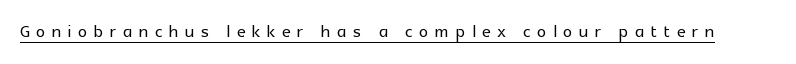
{"italic": "no", "underline": "yes", "letter_spacing": "wide", "letter_spacing_em": 0.29, "glyph_px": 23}
